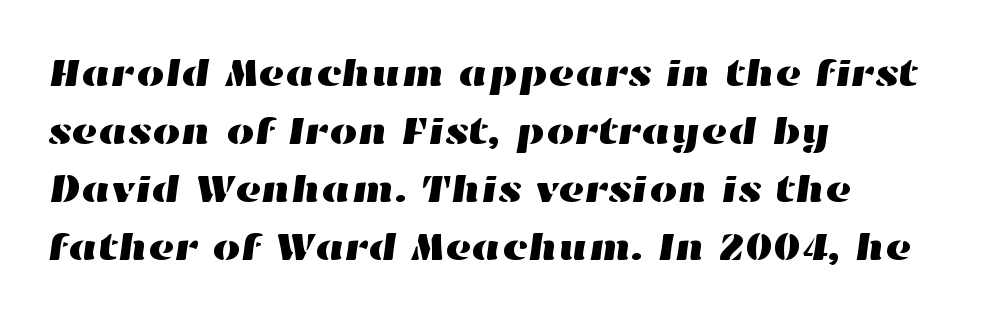
The image shows 40 px wide type; set left-aligned, normal line spacing (1.45x), normal letter spacing, not underlined; high stroke contrast and a medium x-height.
